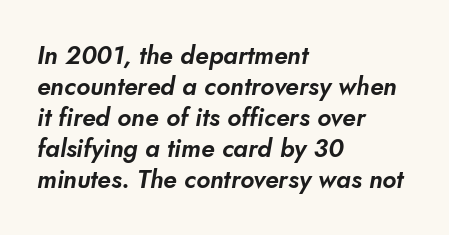
The space beneath each line is pristine and unruled. Compared with typical body copy, the letter spacing here is the same. One-word summary of the alignment: left.
